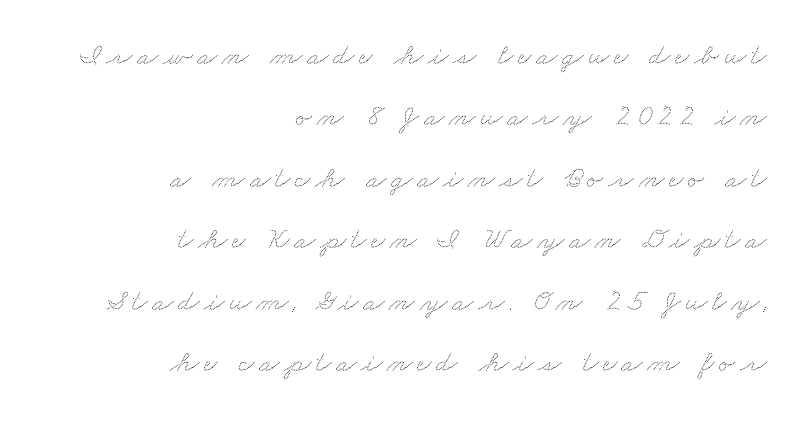
Q: Is the text underlined? A: No.
Q: How is the paragraph aligned? A: Right-aligned.
Q: Is the spacing between lines tight, normal or loose? A: Loose.
Q: Width (condensed, normal, or wide)? A: Wide.
Q: Stroke contrast? A: Low.
Q: x-height? A: Small.
Q: Monospaced? A: No.
